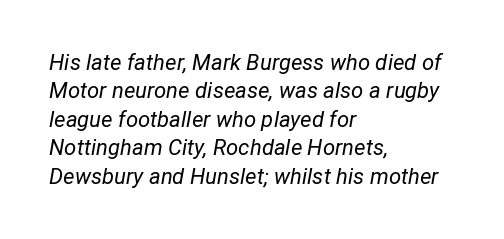
Q: Is the text bold? A: No.
Q: Is the text italic (slanted)? A: Yes, it leans right by about 12 degrees.
Q: Is the text underlined? A: No.
Q: How is the paragraph aligned? A: Left-aligned.
Q: Is the spacing between letters normal or unusually wide? A: Normal.
Q: Is the spacing between lines tight, normal or loose? A: Normal.
